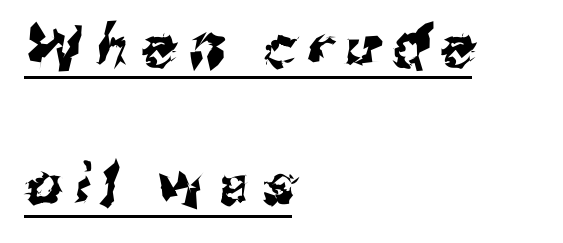
The image shows 56 px sans-serif type; set left-aligned, loose line spacing (2.47x), unusually wide letter spacing (+0.23 em), underlined; medium stroke contrast and a medium x-height.
